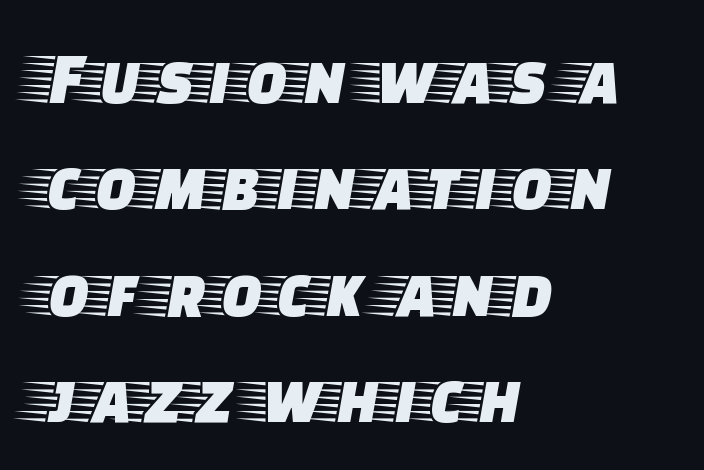
Q: Is the text italic (slanted)? A: Yes.
Q: Is the typeface a serif or a sans-serif typeface? A: Serif.
Q: Is the text underlined? A: No.
Q: How is the paragraph aligned? A: Left-aligned.
Q: Is the spacing between letters normal or unusually wide? A: Normal.
Q: Is the spacing between lines tight, normal or loose? A: Normal.
Q: Width (condensed, normal, or wide)? A: Wide.
Q: Stroke contrast? A: Low.
Q: x-height? A: Large.
Q: Monospaced? A: No.
